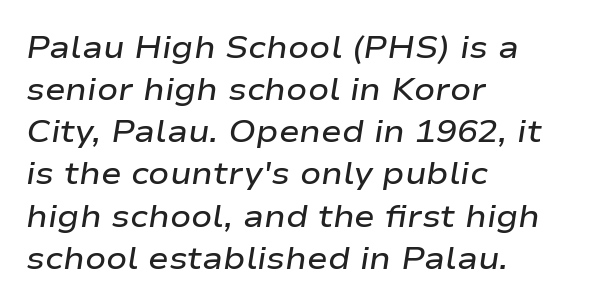
The image shows 31 px semibold, wide type, italic (leaning right); set left-aligned, normal line spacing (1.36x), normal letter spacing, not underlined; low stroke contrast and a medium x-height.
